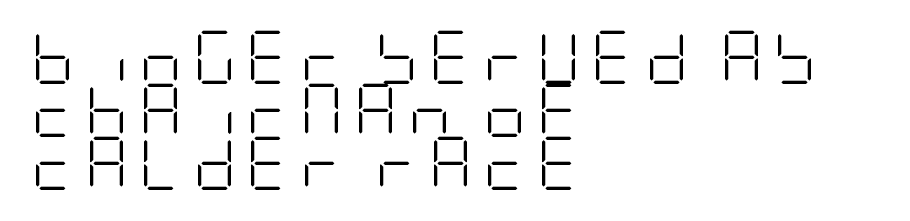
Posture: upright roman. Underline: absent. If you drew a ruler down the left edge, every line would touch it. Letterform terminals end flat and unadorned throughout the passage.
